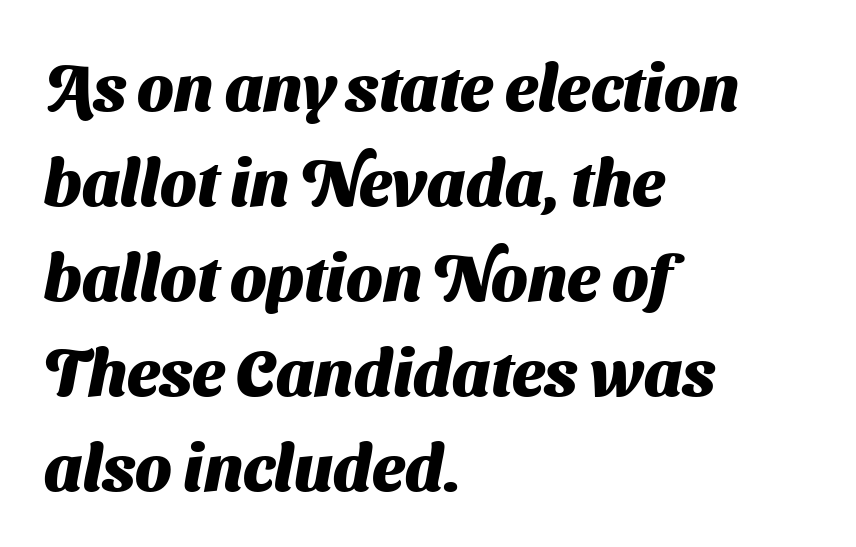
Q: Is the text bold? A: Yes.
Q: Is the typeface a serif or a sans-serif typeface? A: Sans-serif.
Q: Is the text underlined? A: No.
Q: How is the paragraph aligned? A: Left-aligned.
Q: Is the spacing between letters normal or unusually wide? A: Normal.
Q: Is the spacing between lines tight, normal or loose? A: Normal.
Q: Width (condensed, normal, or wide)? A: Normal.
Q: Stroke contrast? A: Medium.
Q: x-height? A: Medium.
Q: Monospaced? A: No.
